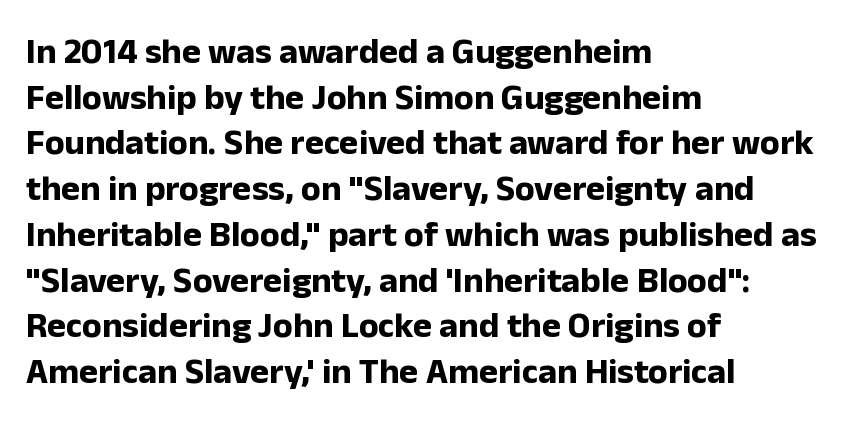
The image shows 36 px bold sans-serif type, upright; set left-aligned, normal line spacing (1.27x), normal letter spacing, not underlined; low stroke contrast and a medium x-height.
